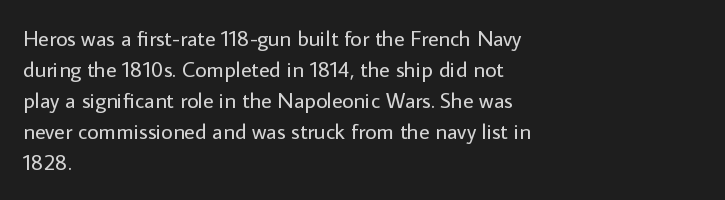
The image shows 22 px text type, upright; set left-aligned, normal line spacing (1.41x), normal letter spacing, not underlined.
